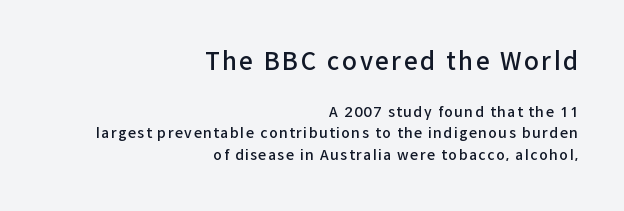
Where is the straight margin? On the right. Nobody drew a line under any word here. This is moderately heavy type, rendered in semibold. Does the lettering tilt? It doesn't — this is upright.
